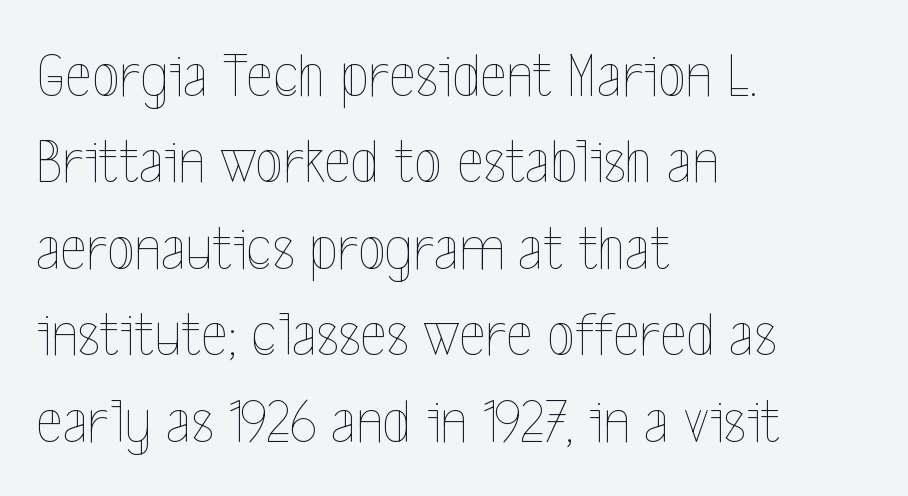
Q: Is the text bold? A: No.
Q: Is the text italic (slanted)? A: No, it is upright.
Q: Is the text underlined? A: No.
Q: How is the paragraph aligned? A: Left-aligned.
Q: Is the spacing between letters normal or unusually wide? A: Normal.
Q: Is the spacing between lines tight, normal or loose? A: Normal.
Q: Width (condensed, normal, or wide)? A: Condensed.
Q: x-height? A: Medium.
Q: Monospaced? A: No.
